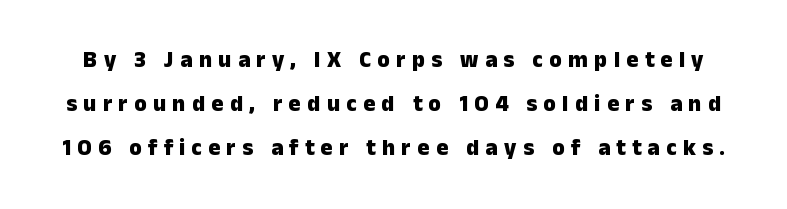
{"italic": "no", "bold": "yes", "underline": "no", "line_spacing": "loose", "line_spacing_ratio": 1.92, "letter_spacing": "wide", "letter_spacing_em": 0.27, "glyph_px": 23}
